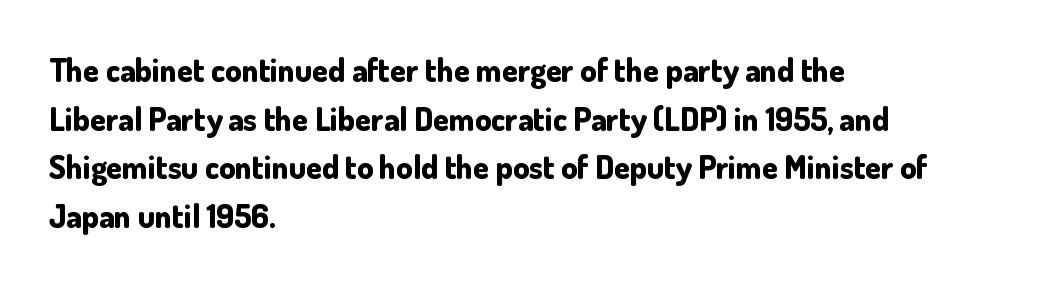
The letters advance in unequal steps, a hallmark of proportional type. The specimen omits any rule beneath the text block's lines. Unlike a traditional serif, this face leaves its strokes unadorned. Typeset ragged right — the left edge is the straight one. Default kerning and tracking; the words read as compact shapes.
